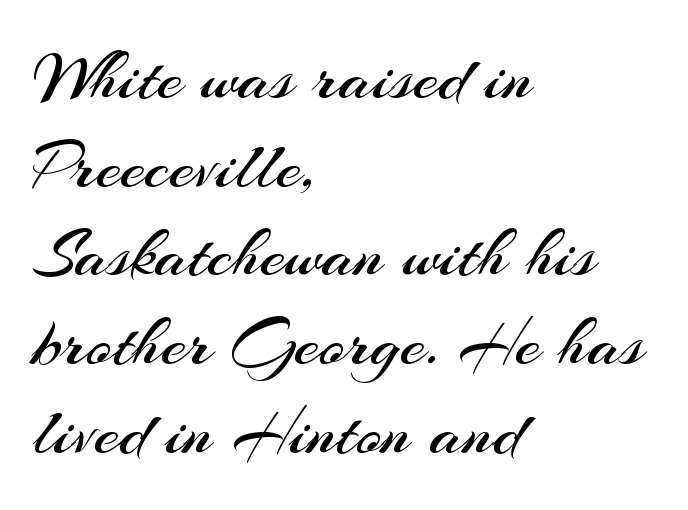
{"serif": "no", "bold": "no", "weight": "regular", "width": "normal", "stroke_contrast": "medium", "x_height": "small", "monospaced": "no", "underline": "no", "align": "left", "line_spacing": "normal", "line_spacing_ratio": 1.25, "letter_spacing": "normal", "letter_spacing_em": 0.0, "glyph_px": 71}
